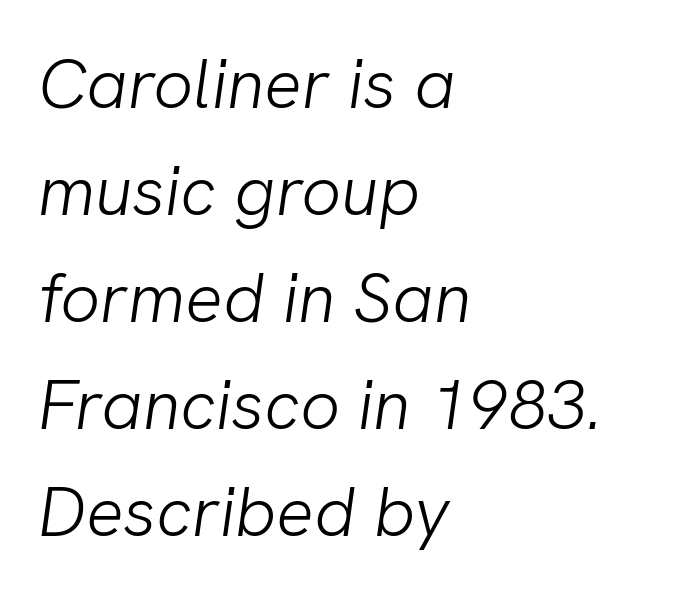
A light-to-regular cut is what we see here. Honestly, there is no underline to notice here at all. Character widths vary here, with narrow letters taking less room than wide ones. Tracking value appears to be zero — textbook default spacing.
